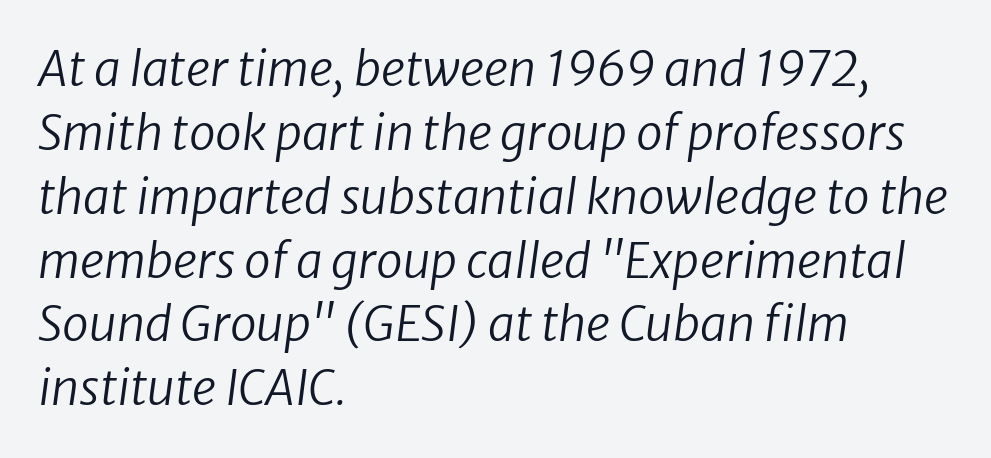
In terms of leading, this rendering sits right in the middle. The letters advance in unequal steps, a hallmark of proportional type. Counters stay open thanks to moderate or lighter strokes. Nothing sits at the stroke ends, so this counts as sans-serif. This rendering uses left alignment, leaving the right contour irregular. Descenders hang freely into open space.
